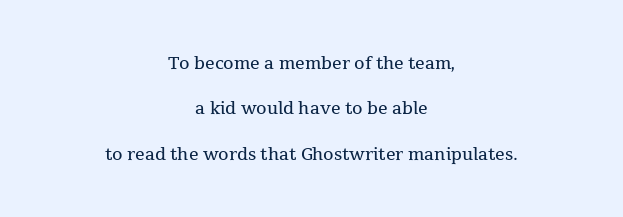
Q: Is the text bold? A: No.
Q: Is the text italic (slanted)? A: No, it is upright.
Q: Is the text underlined? A: No.
Q: How is the paragraph aligned? A: Centered.
Q: Is the spacing between letters normal or unusually wide? A: Normal.
